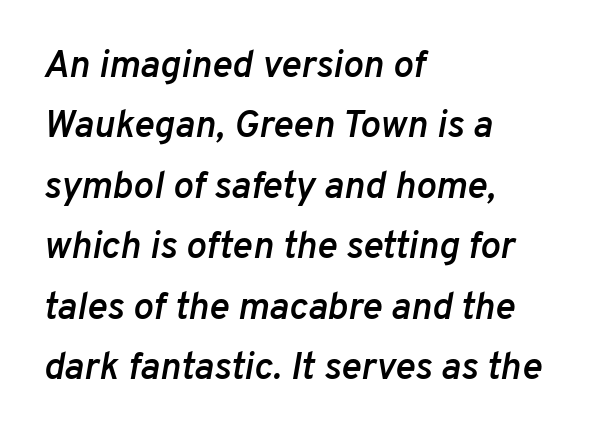
The image shows 38 px semibold type, italic (leaning right); set left-aligned, normal line spacing (1.59x), normal letter spacing, not underlined; low stroke contrast and a medium x-height.
